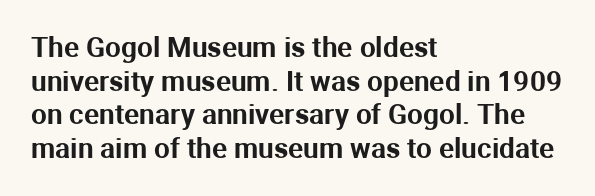
{"serif": "no", "italic": "no", "width": "normal", "stroke_contrast": "medium", "x_height": "medium", "monospaced": "no", "underline": "no", "align": "left", "line_spacing_ratio": 1.2, "letter_spacing": "normal", "letter_spacing_em": 0.0, "glyph_px": 28}
